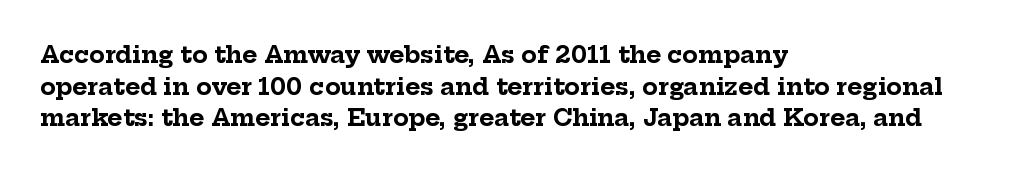
{"italic": "no", "bold": "yes", "underline": "no", "align": "left", "line_spacing": "normal", "line_spacing_ratio": 1.37, "letter_spacing": "normal", "letter_spacing_em": 0.0, "glyph_px": 23}
